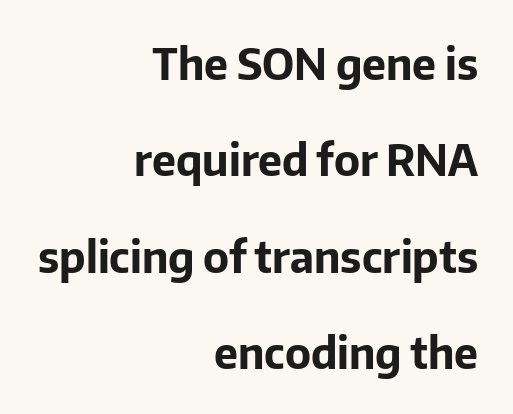
The image shows 43 px bold sans-serif type, upright; set right-aligned, loose line spacing (2.24x), normal letter spacing, not underlined; low stroke contrast and a medium x-height.
